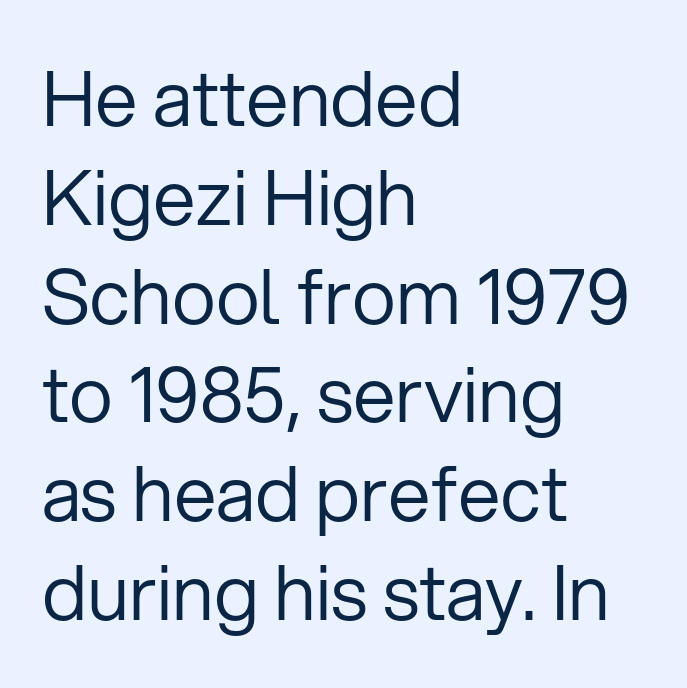
The image shows 76 px regular-weight sans-serif type, upright; set left-aligned, normal line spacing (1.3x), normal letter spacing, not underlined; low stroke contrast and a medium x-height.
